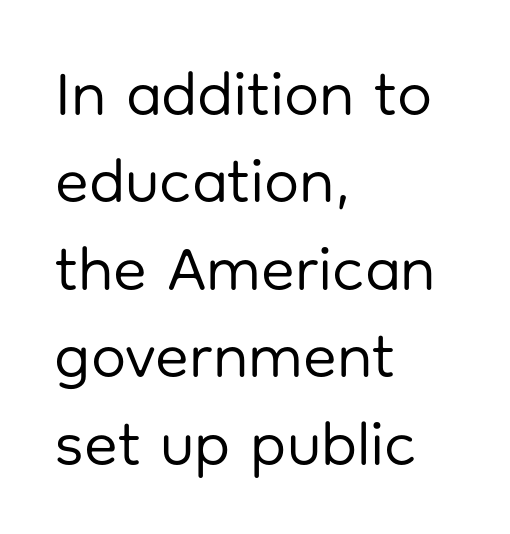
Descenders are the only things crossing below the line. What stands out about the letter spacing? Nothing — it is the standard amount. Rows of type keep a routine distance in the vertical direction. Visually the block forms a straight wall on the left and a jagged coastline on the right.
